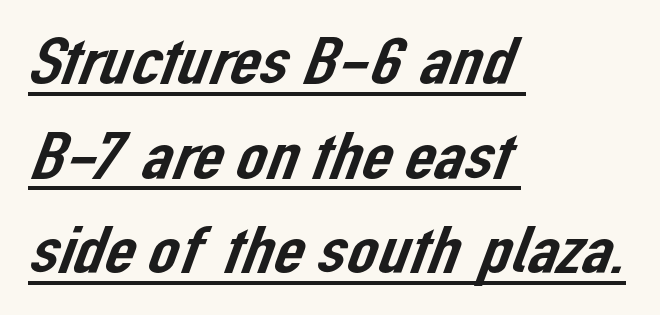
Q: Is the typeface a serif or a sans-serif typeface? A: Sans-serif.
Q: Is the text underlined? A: Yes.
Q: How is the paragraph aligned? A: Left-aligned.
Q: Is the spacing between letters normal or unusually wide? A: Normal.
Q: Is the spacing between lines tight, normal or loose? A: Normal.
Q: Width (condensed, normal, or wide)? A: Normal.
Q: Stroke contrast? A: Low.
Q: x-height? A: Medium.
Q: Monospaced? A: No.
